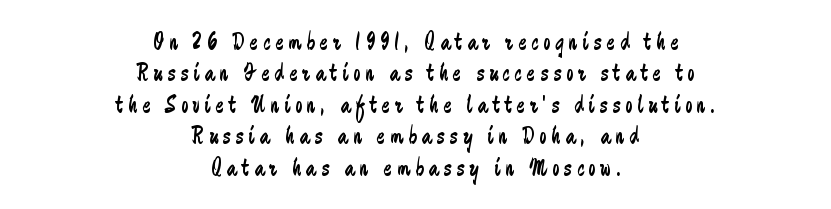
The image shows 25 px text type; set centered, normal line spacing (1.26x), unusually wide letter spacing (+0.2 em), not underlined.
